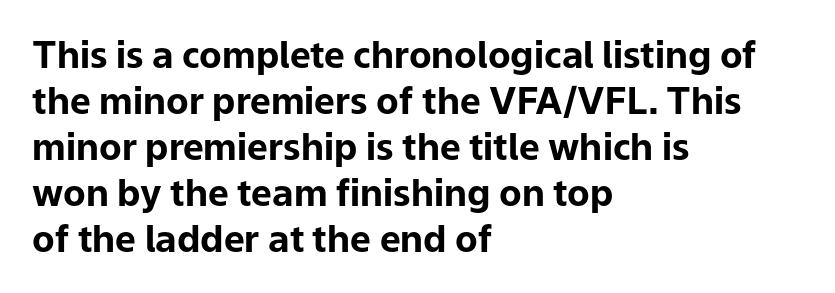
{"serif": "no", "italic": "no", "bold": "yes", "weight": "bold", "width": "normal", "stroke_contrast": "low", "x_height": "medium", "monospaced": "no", "underline": "no", "align": "left", "line_spacing_ratio": 1.24, "letter_spacing": "normal", "letter_spacing_em": 0.0, "glyph_px": 37}
